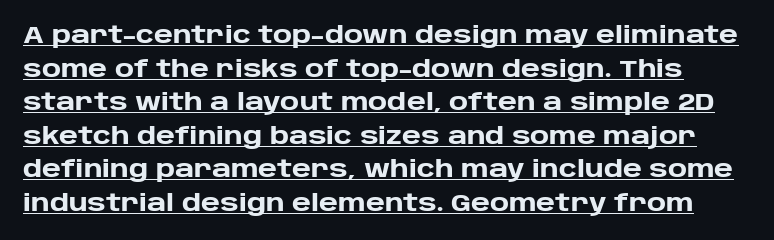
{"italic": "no", "bold": "yes", "underline": "yes", "line_spacing": "normal", "line_spacing_ratio": 1.4, "letter_spacing": "normal", "letter_spacing_em": 0.0, "glyph_px": 24}
